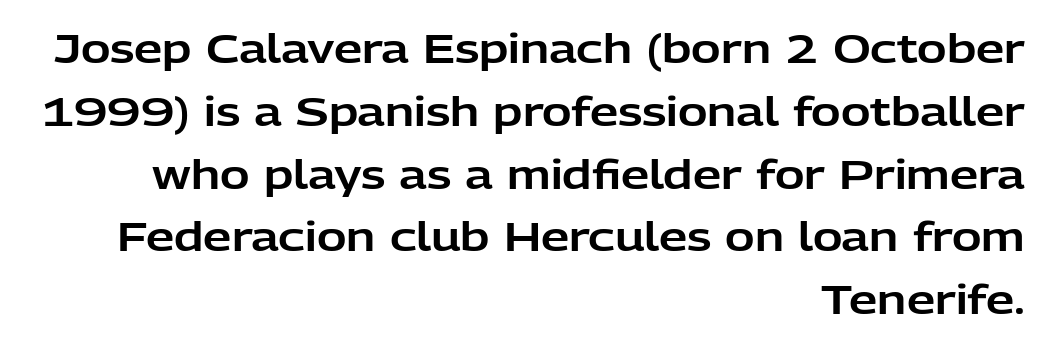
{"serif": "no", "italic": "no", "width": "normal", "stroke_contrast": "low", "x_height": "medium", "monospaced": "no", "underline": "no", "align": "right", "line_spacing": "normal", "line_spacing_ratio": 1.57, "letter_spacing": "normal", "letter_spacing_em": 0.0, "glyph_px": 40}
